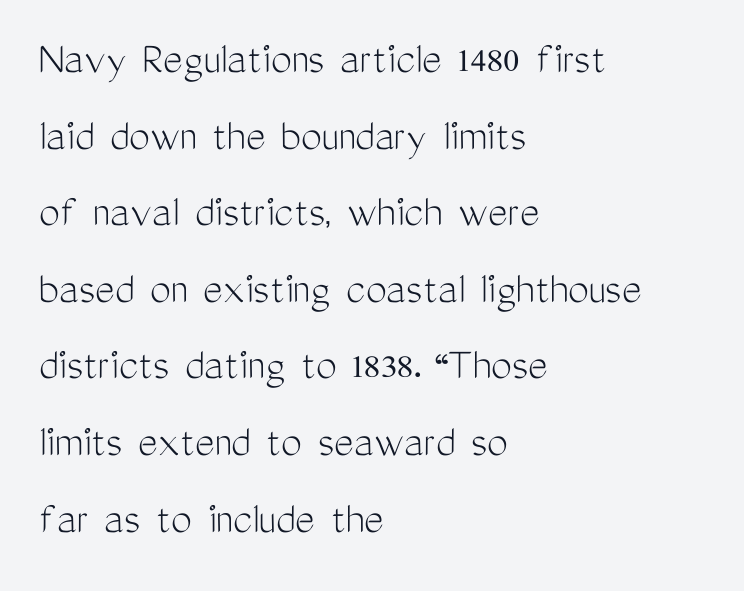
{"serif": "no", "italic": "no", "bold": "no", "weight": "light", "width": "condensed", "stroke_contrast": "medium", "x_height": "medium", "monospaced": "no", "underline": "no", "align": "left", "line_spacing": "normal", "line_spacing_ratio": 1.63, "letter_spacing": "normal", "letter_spacing_em": 0.0, "glyph_px": 47}
